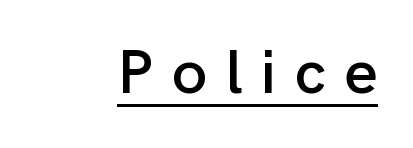
The image shows 63 px sans-serif type, upright; set unusually wide letter spacing (+0.29 em), underlined; low stroke contrast and a medium x-height.
